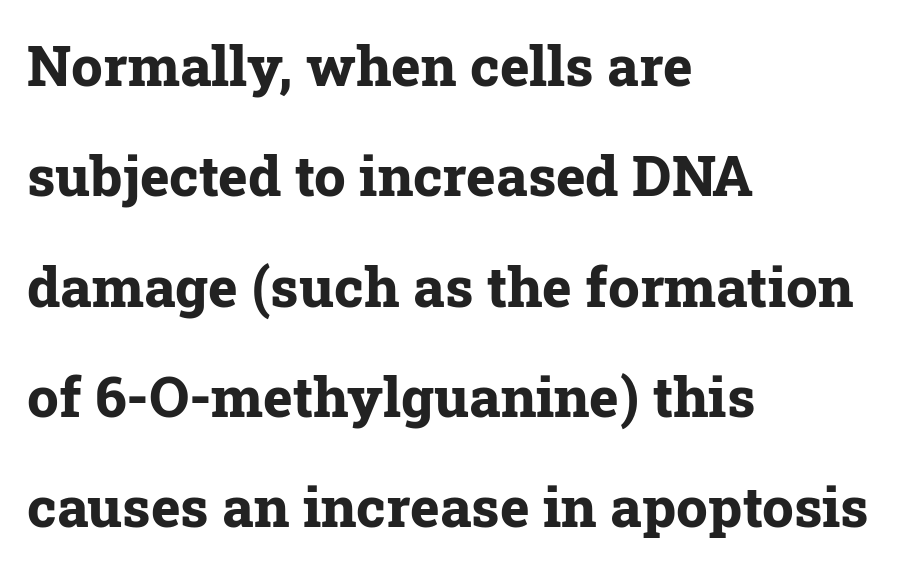
The image shows 56 px bold serif type, upright; set left-aligned, loose line spacing (1.97x), normal letter spacing, not underlined; low stroke contrast and a medium x-height.
